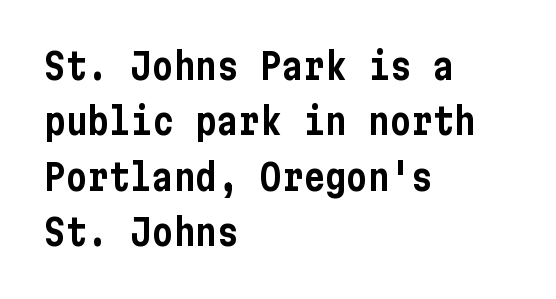
The image shows 36 px condensed sans-serif type, upright; set left-aligned, normal line spacing (1.54x), normal letter spacing, not underlined; low stroke contrast and a medium x-height.
